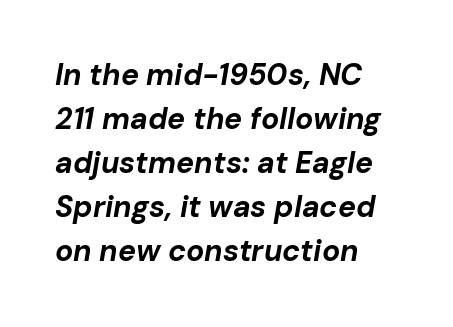
Q: Is the text bold? A: Yes.
Q: Is the text italic (slanted)? A: Yes, it leans right by about 10 degrees.
Q: Is the text underlined? A: No.
Q: How is the paragraph aligned? A: Left-aligned.
Q: Is the spacing between letters normal or unusually wide? A: Normal.
Q: Is the spacing between lines tight, normal or loose? A: Normal.
Q: Width (condensed, normal, or wide)? A: Normal.
Q: Stroke contrast? A: Low.
Q: x-height? A: Medium.
Q: Monospaced? A: No.
